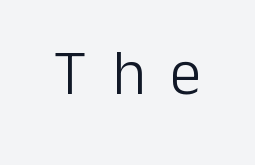
The image shows 64 px light sans-serif type, upright; set unusually wide letter spacing (+0.39 em), not underlined; low stroke contrast and a medium x-height.
